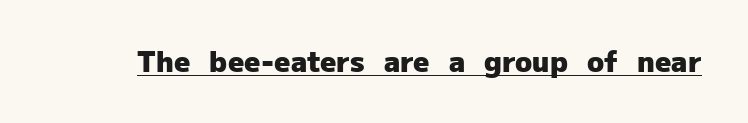
{"serif": "no", "italic": "no", "bold": "yes", "weight": "heavy", "width": "normal", "stroke_contrast": "low", "x_height": "medium", "monospaced": "no", "underline": "yes", "letter_spacing": "normal", "letter_spacing_em": 0.0, "glyph_px": 28}
